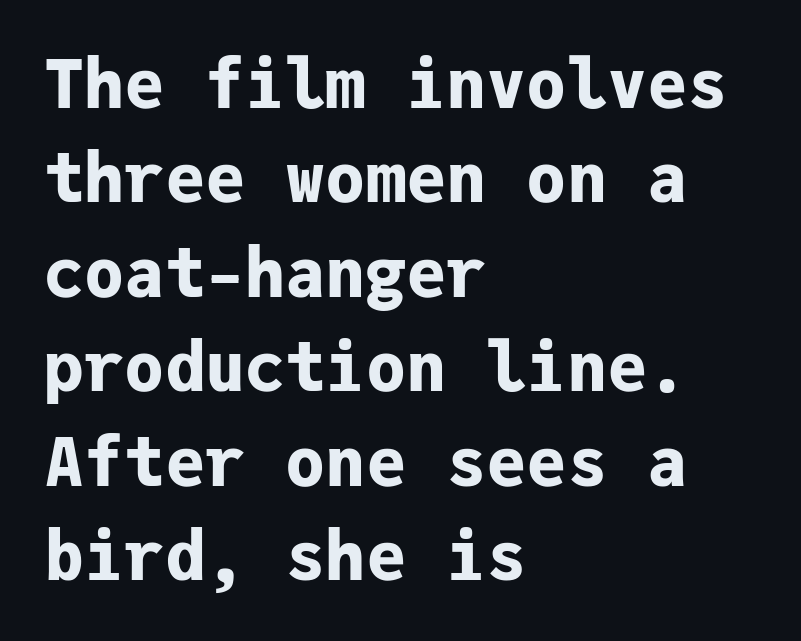
What kind of face is this? One without serifs — a sans. Posture: upright roman. Horizontal alignment here is leftward, the default for most running prose. Chunky letters — that's bold for sure. Looks like terminal output: every glyph gets an equal slot.
